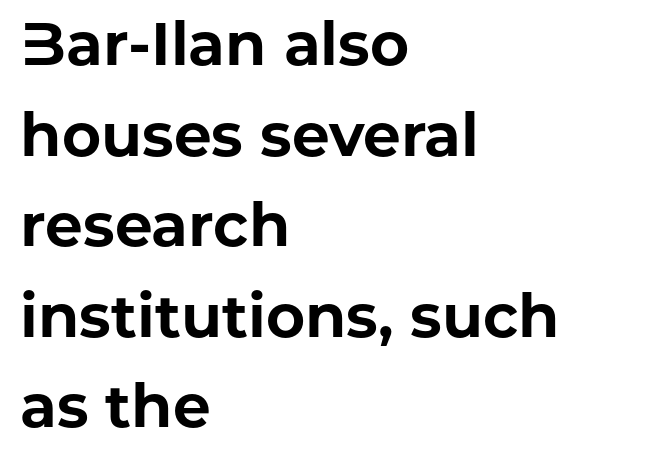
Q: Is the text bold? A: Yes.
Q: Is the text italic (slanted)? A: No, it is upright.
Q: Is the typeface a serif or a sans-serif typeface? A: Sans-serif.
Q: Is the text underlined? A: No.
Q: How is the paragraph aligned? A: Left-aligned.
Q: Is the spacing between letters normal or unusually wide? A: Normal.
Q: Is the spacing between lines tight, normal or loose? A: Normal.
Q: Width (condensed, normal, or wide)? A: Normal.
Q: Stroke contrast? A: Low.
Q: x-height? A: Medium.
Q: Monospaced? A: No.
